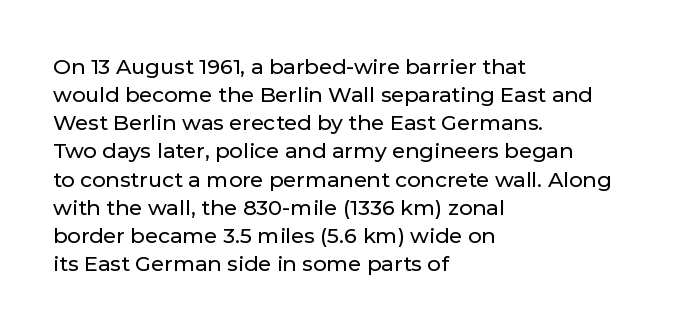
Q: Is the text italic (slanted)? A: No, it is upright.
Q: Is the text underlined? A: No.
Q: How is the paragraph aligned? A: Left-aligned.
Q: Is the spacing between letters normal or unusually wide? A: Normal.
Q: Is the spacing between lines tight, normal or loose? A: Normal.
